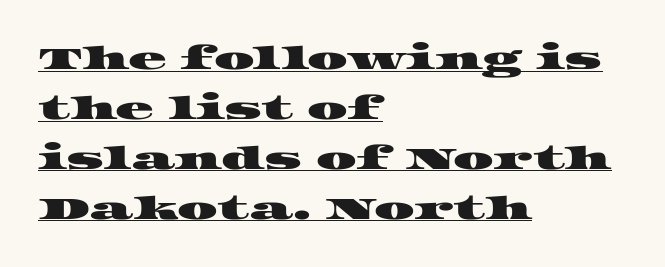
{"serif": "yes", "width": "wide", "stroke_contrast": "high", "x_height": "large", "monospaced": "no", "underline": "yes", "align": "left", "line_spacing": "normal", "line_spacing_ratio": 1.56, "letter_spacing": "normal", "letter_spacing_em": 0.0, "glyph_px": 32}
